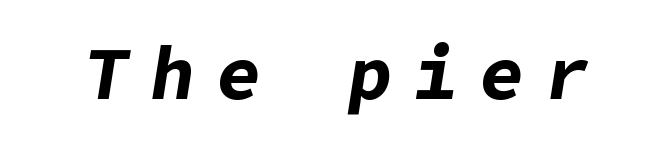
Q: Is the text bold? A: Yes.
Q: Is the text italic (slanted)? A: Yes, it leans right by about 9 degrees.
Q: Is the text underlined? A: No.
Q: Is the spacing between letters normal or unusually wide? A: Unusually wide.
Q: Width (condensed, normal, or wide)? A: Normal.
Q: Stroke contrast? A: Low.
Q: x-height? A: Medium.
